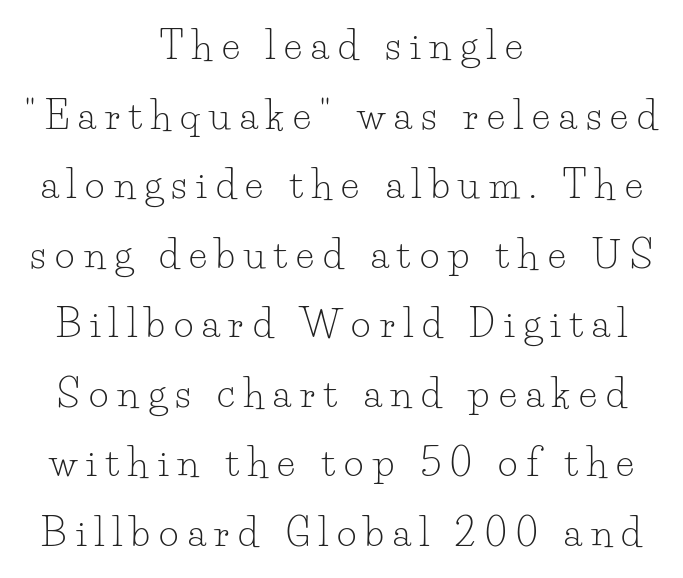
Q: Is the text bold? A: No.
Q: Is the text italic (slanted)? A: No, it is upright.
Q: Is the typeface a serif or a sans-serif typeface? A: Serif.
Q: Is the text underlined? A: No.
Q: How is the paragraph aligned? A: Centered.
Q: Is the spacing between letters normal or unusually wide? A: Unusually wide.
Q: Width (condensed, normal, or wide)? A: Normal.
Q: Stroke contrast? A: Low.
Q: x-height? A: Small.
Q: Monospaced? A: No.
